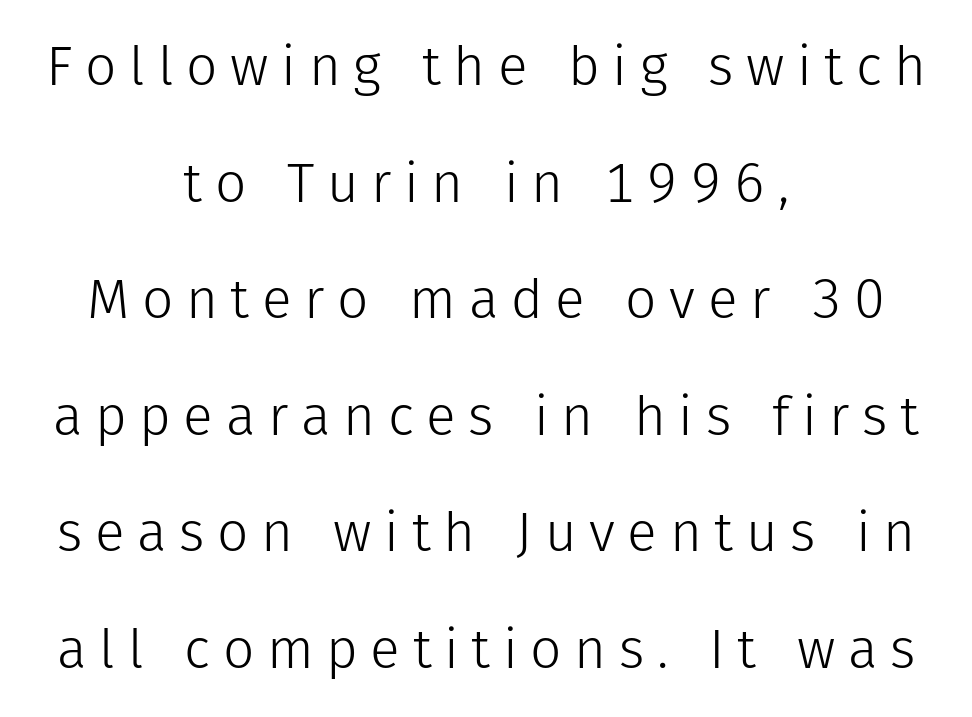
The image shows 55 px light sans-serif type, upright; set centered, loose line spacing (2.12x), unusually wide letter spacing (+0.23 em), not underlined; low stroke contrast and a medium x-height.
